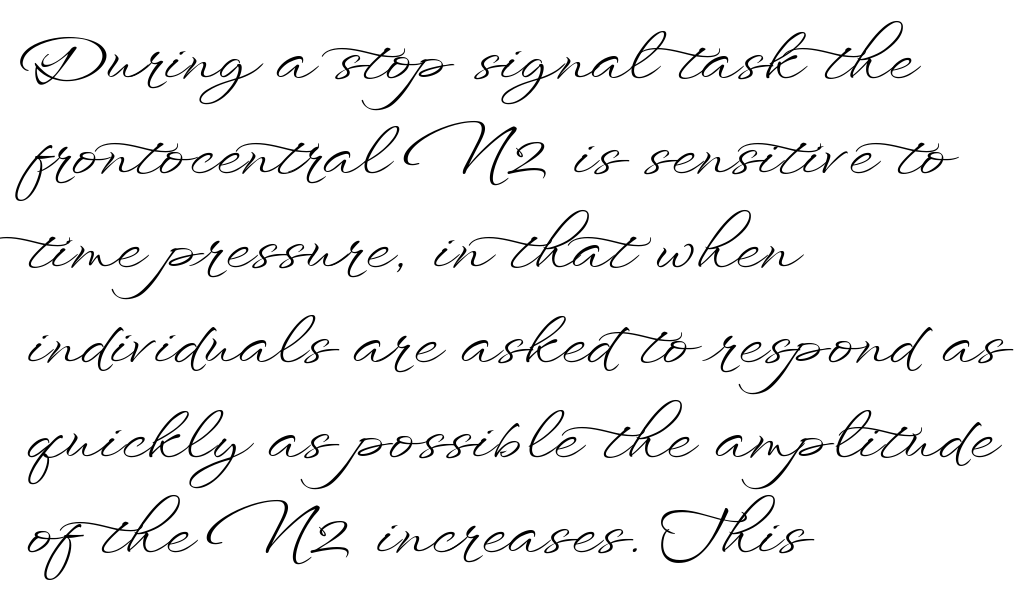
Q: Is the text bold? A: No.
Q: Is the text italic (slanted)? A: Yes.
Q: Is the text underlined? A: No.
Q: How is the paragraph aligned? A: Left-aligned.
Q: Is the spacing between letters normal or unusually wide? A: Normal.
Q: Is the spacing between lines tight, normal or loose? A: Normal.
Q: Width (condensed, normal, or wide)? A: Wide.
Q: Stroke contrast? A: Low.
Q: x-height? A: Small.
Q: Monospaced? A: No.
